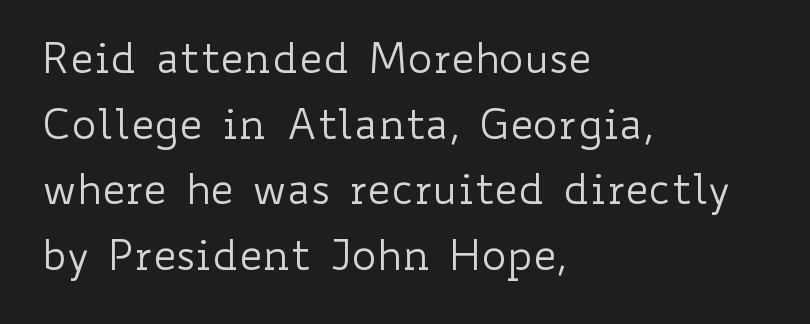
Q: Is the text bold? A: No.
Q: Is the text italic (slanted)? A: No, it is upright.
Q: Is the text underlined? A: No.
Q: How is the paragraph aligned? A: Left-aligned.
Q: Is the spacing between letters normal or unusually wide? A: Normal.
Q: Is the spacing between lines tight, normal or loose? A: Normal.
Q: Width (condensed, normal, or wide)? A: Wide.
Q: Stroke contrast? A: Low.
Q: x-height? A: Small.
Q: Monospaced? A: No.
